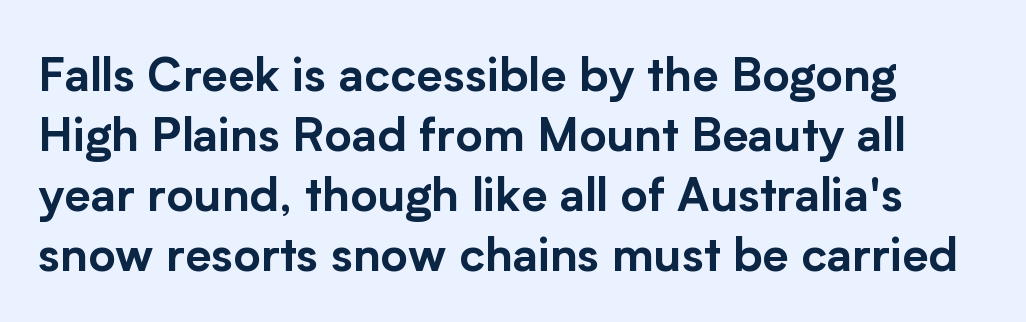
The image shows 47 px sans-serif type, upright; set normal line spacing (1.28x), normal letter spacing, not underlined; low stroke contrast and a medium x-height.
